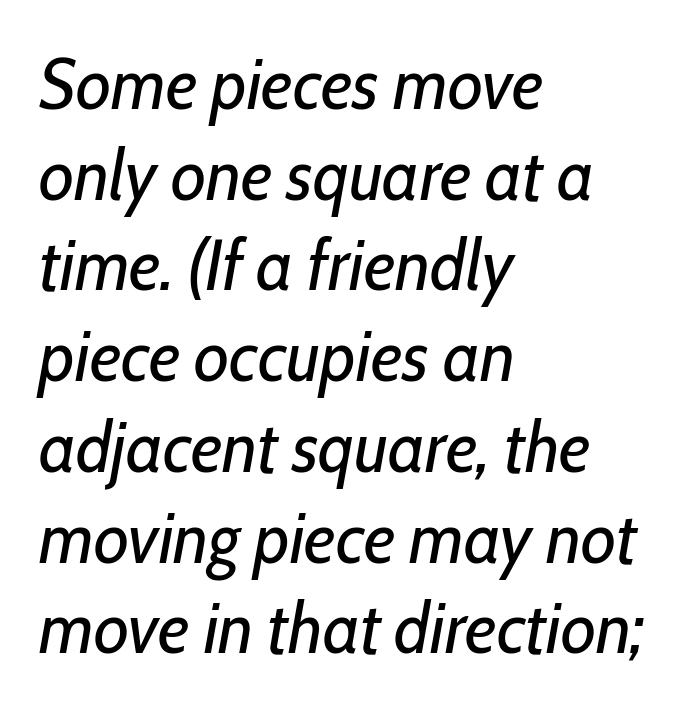
{"italic": "yes", "lean": "right", "slant_degrees": 10, "bold": "no", "weight": "regular", "width": "condensed", "stroke_contrast": "low", "x_height": "medium", "monospaced": "no", "underline": "no", "align": "left", "line_spacing": "normal", "line_spacing_ratio": 1.26, "letter_spacing": "normal", "letter_spacing_em": 0.0, "glyph_px": 72}
